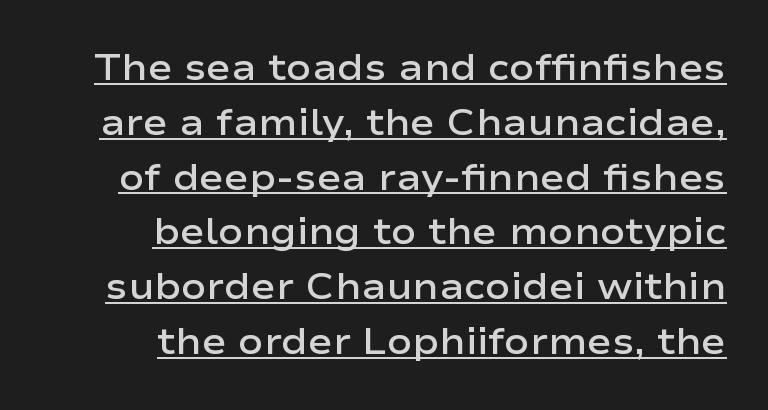
How would I describe the line gaps? Plain and ordinary. You could not count columns in this text — the font is proportionally spaced. Underlining? Definitely there. The strokes are fattened partway — semibold, not bold. The passage is arranged like a letterhead date or caption credit — flush right.
